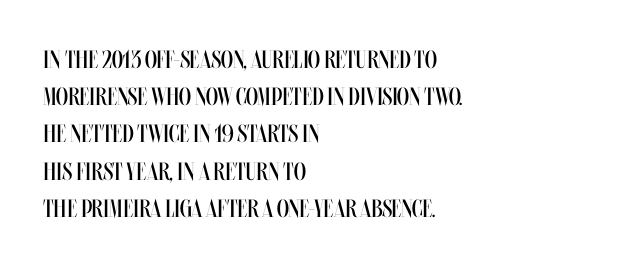
{"italic": "no", "bold": "no", "underline": "no", "align": "left", "line_spacing": "normal", "line_spacing_ratio": 1.49, "letter_spacing": "normal", "letter_spacing_em": 0.0, "glyph_px": 25}
